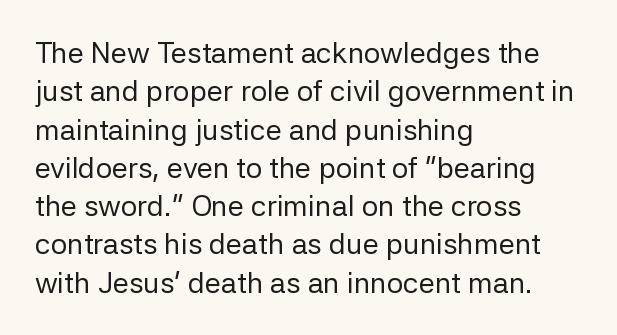
Q: Is the text bold? A: No.
Q: Is the text italic (slanted)? A: No, it is upright.
Q: Is the typeface a serif or a sans-serif typeface? A: Sans-serif.
Q: Is the text underlined? A: No.
Q: How is the paragraph aligned? A: Left-aligned.
Q: Is the spacing between letters normal or unusually wide? A: Normal.
Q: Is the spacing between lines tight, normal or loose? A: Normal.
Q: Width (condensed, normal, or wide)? A: Normal.
Q: Stroke contrast? A: Low.
Q: x-height? A: Medium.
Q: Monospaced? A: No.
